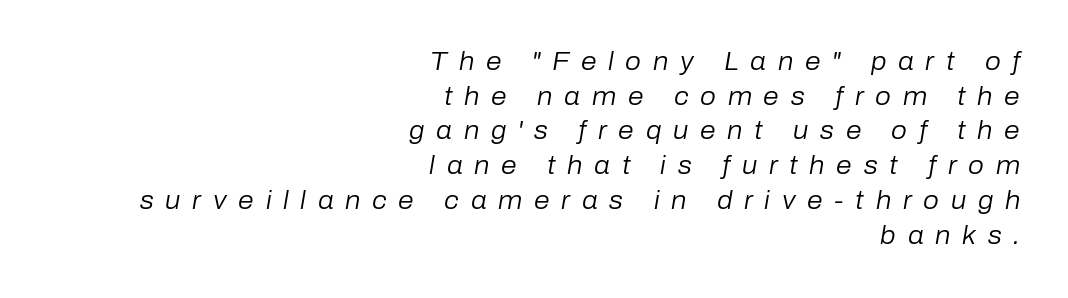
The image shows 25 px text type, italic (leaning right); set right-aligned, normal line spacing (1.39x), unusually wide letter spacing (+0.47 em), not underlined.
